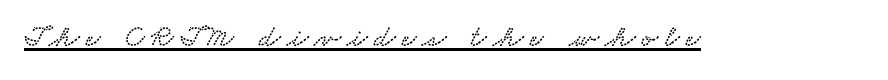
You could not count columns in this text — the font is proportionally spaced. The line texture is sparse and dotted thanks to wide tracking. Honestly, the underline is the first thing you notice here.
